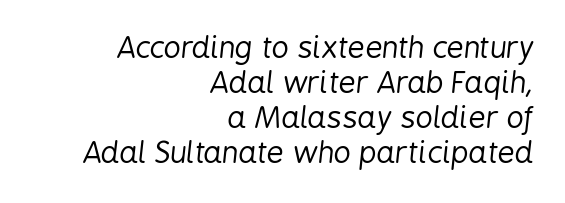
Q: Is the text bold? A: No.
Q: Is the text italic (slanted)? A: Yes, it leans right by about 6 degrees.
Q: Is the text underlined? A: No.
Q: How is the paragraph aligned? A: Right-aligned.
Q: Is the spacing between letters normal or unusually wide? A: Normal.
Q: Width (condensed, normal, or wide)? A: Condensed.
Q: Stroke contrast? A: Low.
Q: x-height? A: Medium.
Q: Monospaced? A: No.
